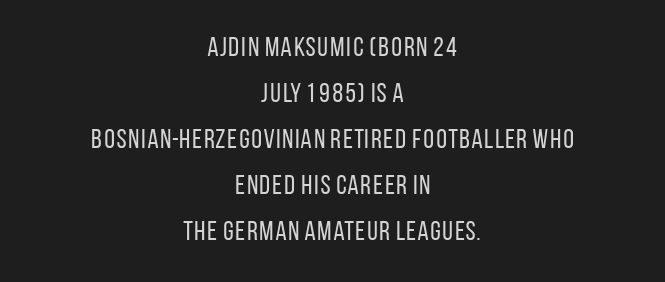
{"italic": "no", "bold": "no", "underline": "no", "align": "center", "line_spacing": "normal", "line_spacing_ratio": 1.7, "letter_spacing": "normal", "letter_spacing_em": 0.0, "glyph_px": 27}
